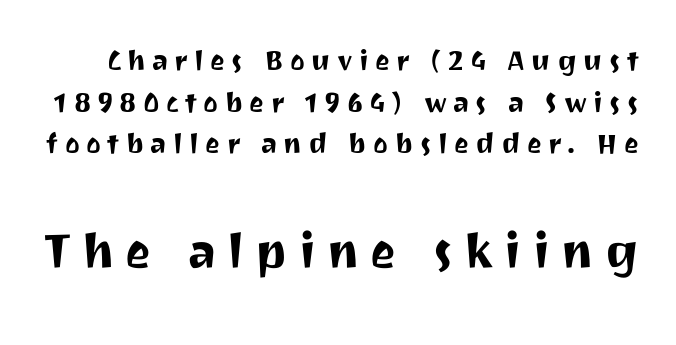
The image shows 61 px sans-serif type, upright; set line spacing 1.19x, not underlined; the second (bottom) block is 1.74x larger; medium stroke contrast and a medium x-height.
